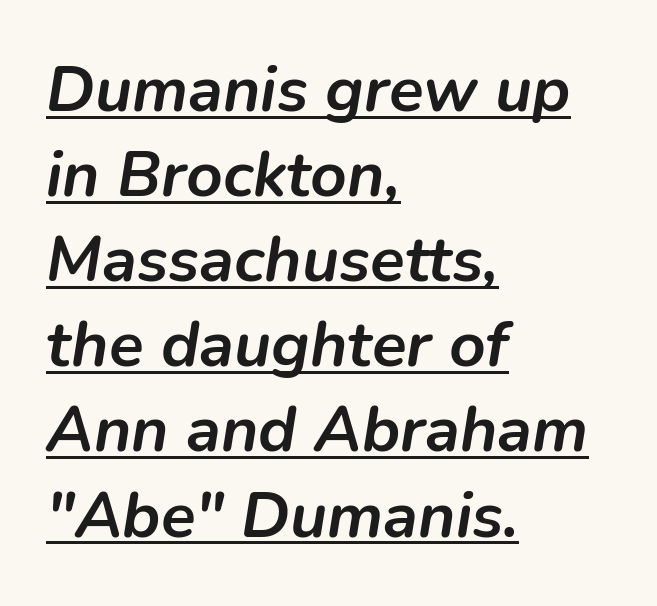
How are the letters spaced? Ordinarily, with no added tracking. Glance below the letters and you will spot a drawn line. Note the varied advance widths — an 'i' is clearly narrower than an 'm'. These lines were composed using italics. The lines in this sample share a left origin and differ only in where they stop. In terms of leading, this rendering sits right in the middle.
